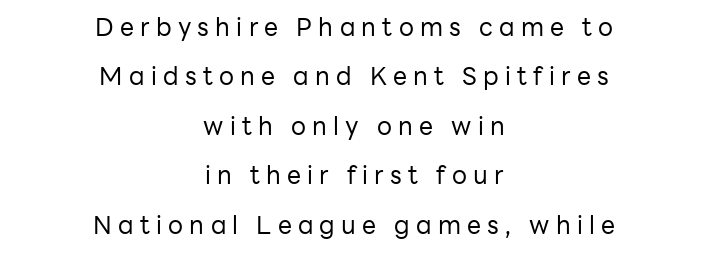
What's the leading like? Stretched, with rows far apart. Bare-footed words on every line. Spacing between characters has been opened up far beyond the box default. Heft: none added — not bold. The type sits square on the baseline with zero lean. Centered paragraph, ragged on both sides.
